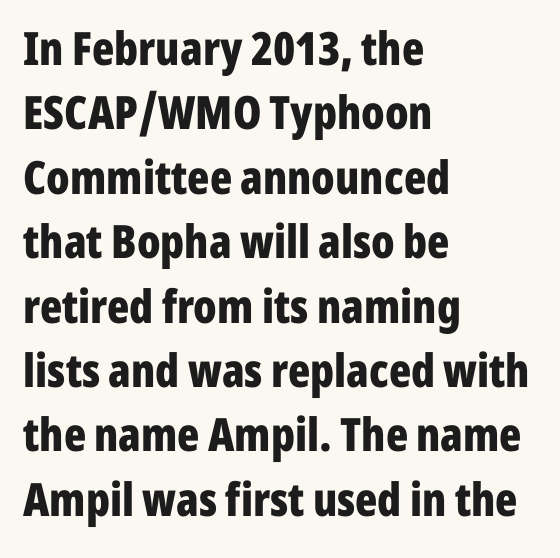
Q: Is the text bold? A: Yes.
Q: Is the text italic (slanted)? A: No, it is upright.
Q: Is the typeface a serif or a sans-serif typeface? A: Sans-serif.
Q: Is the text underlined? A: No.
Q: How is the paragraph aligned? A: Left-aligned.
Q: Is the spacing between letters normal or unusually wide? A: Normal.
Q: Is the spacing between lines tight, normal or loose? A: Normal.
Q: Width (condensed, normal, or wide)? A: Condensed.
Q: Stroke contrast? A: Low.
Q: x-height? A: Medium.
Q: Monospaced? A: No.
